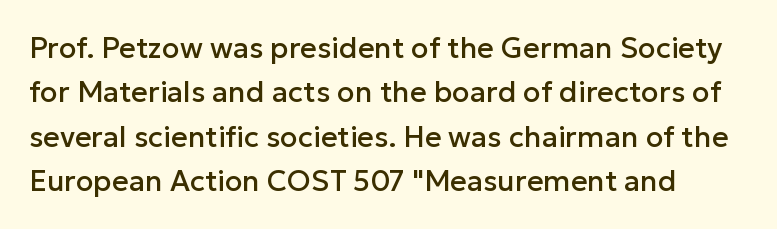
Look at the bottom of the vertical strokes: they stop flat, with no serifs. Note the varied advance widths — an 'i' is clearly narrower than an 'm'. The type sits square on the baseline with zero lean. Compared with typical body copy, the letter spacing here is the same. A typesetter would call this leading conventional body-copy spacing.
